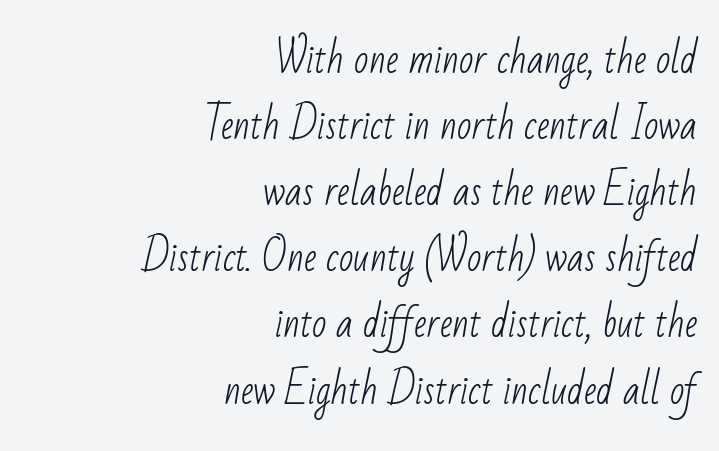
Q: Is the text bold? A: No.
Q: Is the typeface a serif or a sans-serif typeface? A: Sans-serif.
Q: Is the text underlined? A: No.
Q: How is the paragraph aligned? A: Right-aligned.
Q: Is the spacing between letters normal or unusually wide? A: Normal.
Q: Width (condensed, normal, or wide)? A: Condensed.
Q: Stroke contrast? A: Low.
Q: x-height? A: Small.
Q: Monospaced? A: No.
